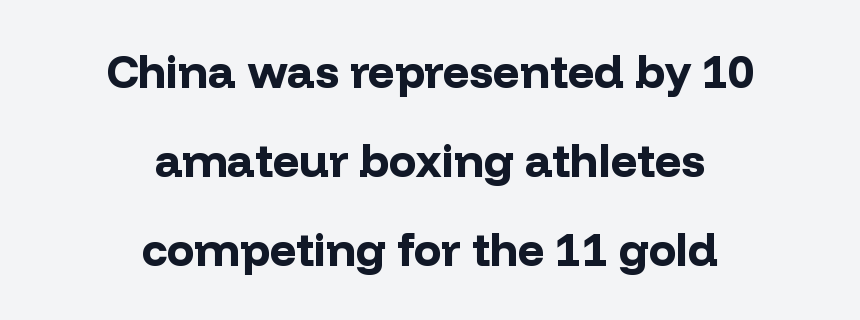
The image shows 46 px bold sans-serif type, upright; set centered, loose line spacing (1.93x), normal letter spacing, not underlined; low stroke contrast and a medium x-height.
